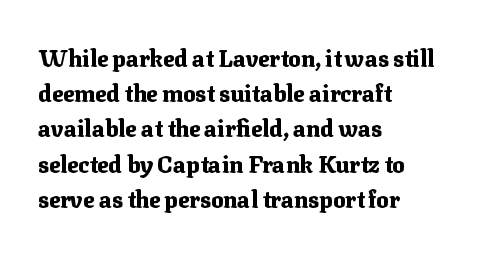
The image shows 23 px bold type, upright; set left-aligned, normal line spacing (1.53x), normal letter spacing, not underlined.
